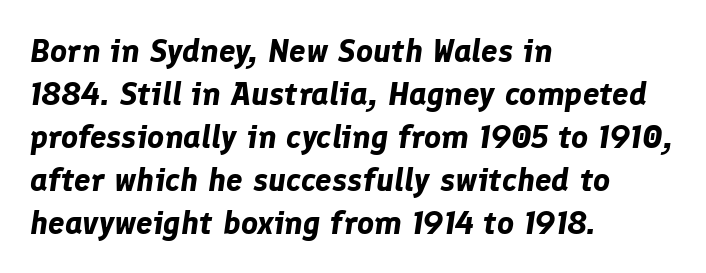
Rendered with sloped, italic letterforms. Leftover space on each line is placed entirely after the last word. These words are printed bold, with thick strokes throughout. The specimen omits any rule beneath the text block's lines.
